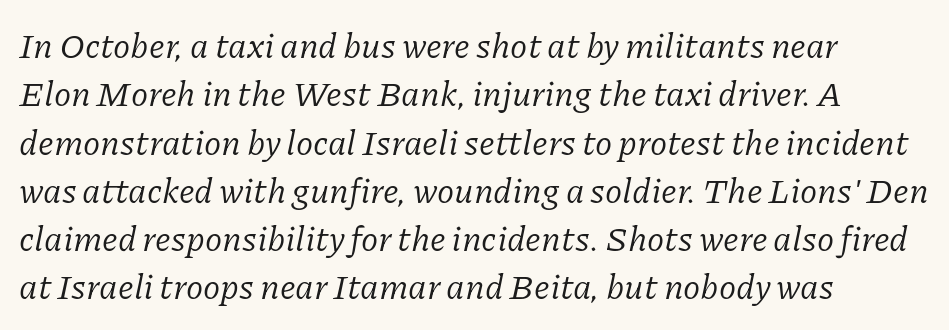
{"serif": "yes", "italic": "yes", "lean": "right", "slant_degrees": 11, "bold": "no", "weight": "regular", "width": "normal", "stroke_contrast": "low", "x_height": "medium", "monospaced": "no", "underline": "no", "align": "left", "line_spacing": "normal", "line_spacing_ratio": 1.38, "letter_spacing": "normal", "letter_spacing_em": 0.0, "glyph_px": 35}
